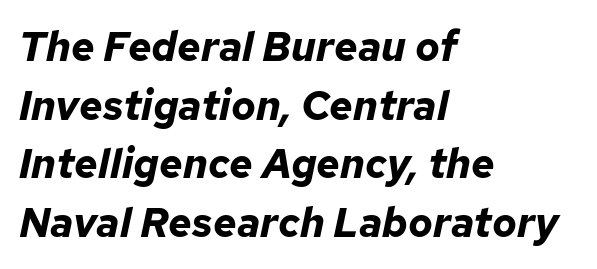
The image shows 41 px bold type, italic (leaning right); set left-aligned, normal line spacing (1.43x), normal letter spacing, not underlined; low stroke contrast and a medium x-height.
